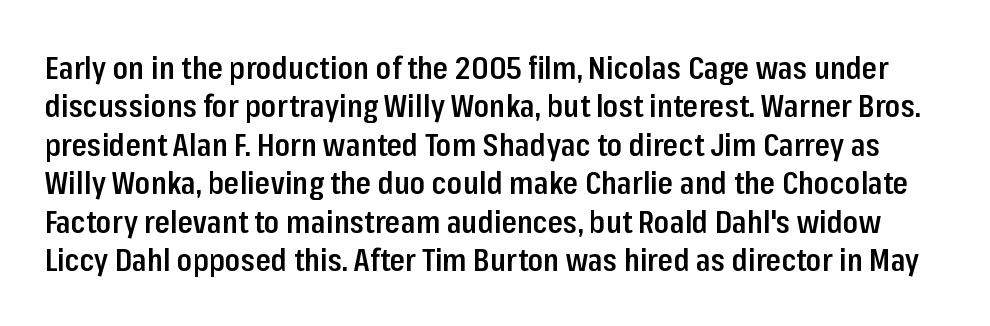
Q: Is the text bold? A: Semi-bold.
Q: Is the text italic (slanted)? A: No, it is upright.
Q: Is the typeface a serif or a sans-serif typeface? A: Sans-serif.
Q: Is the text underlined? A: No.
Q: Is the spacing between letters normal or unusually wide? A: Normal.
Q: Width (condensed, normal, or wide)? A: Condensed.
Q: Stroke contrast? A: Low.
Q: x-height? A: Medium.
Q: Monospaced? A: No.
